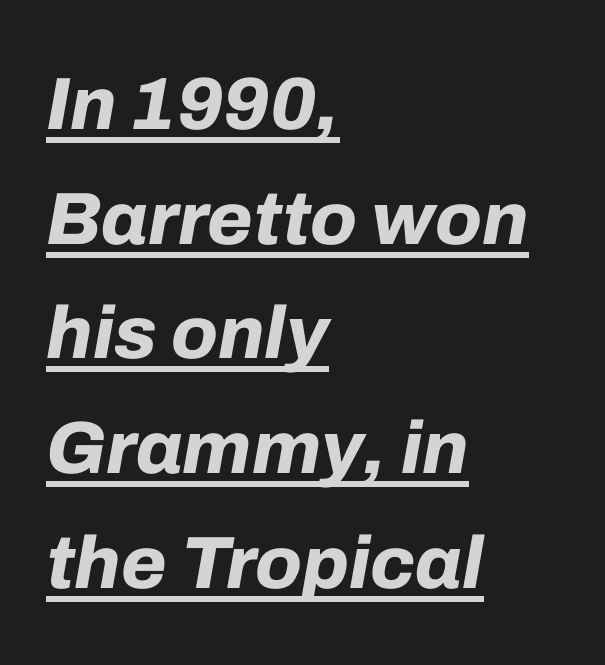
Q: Is the text bold? A: Yes.
Q: Is the text italic (slanted)? A: Yes, it leans right by about 10 degrees.
Q: Is the text underlined? A: Yes.
Q: How is the paragraph aligned? A: Left-aligned.
Q: Is the spacing between letters normal or unusually wide? A: Normal.
Q: Is the spacing between lines tight, normal or loose? A: Normal.
Q: Width (condensed, normal, or wide)? A: Normal.
Q: Stroke contrast? A: Low.
Q: x-height? A: Medium.
Q: Monospaced? A: No.
